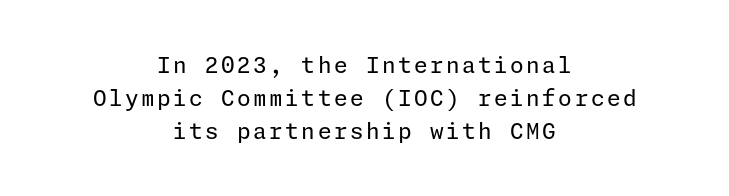
The designer left line spacing at the default. Nothing heavy about these letters — not bold at all. Descender tails drop into unmarked territory. In terms of posture, this sample is upright.
